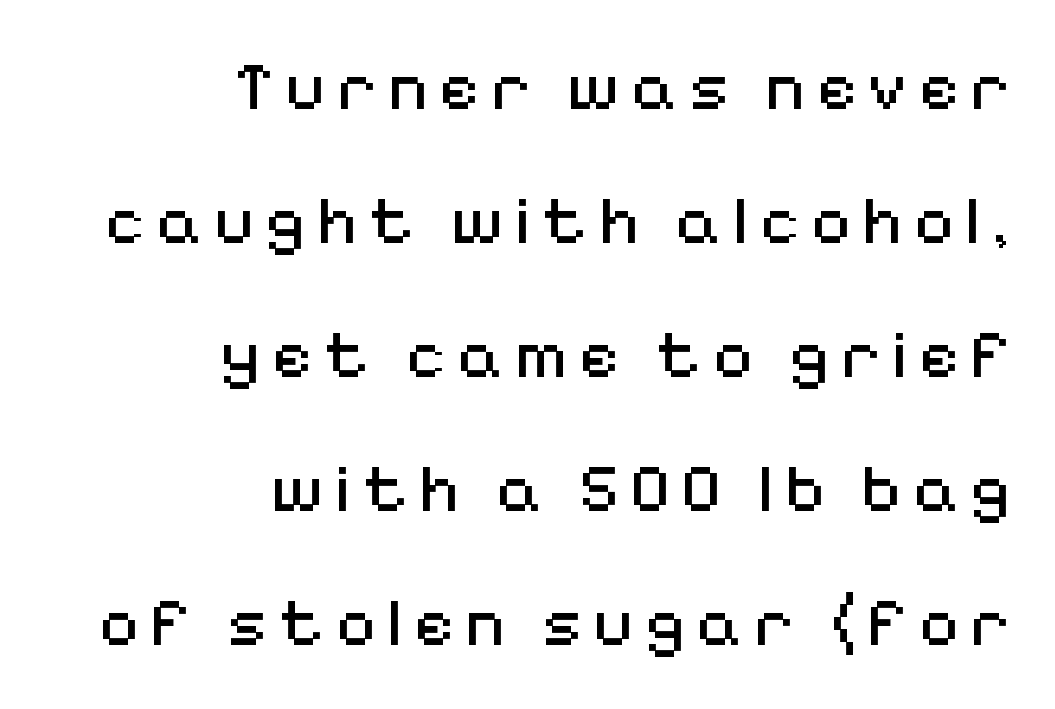
{"serif": "no", "italic": "no", "bold": "no", "weight": "regular", "width": "normal", "stroke_contrast": "medium", "x_height": "medium", "monospaced": "no", "underline": "no", "align": "right", "line_spacing": "loose", "line_spacing_ratio": 1.97, "glyph_px": 68}
